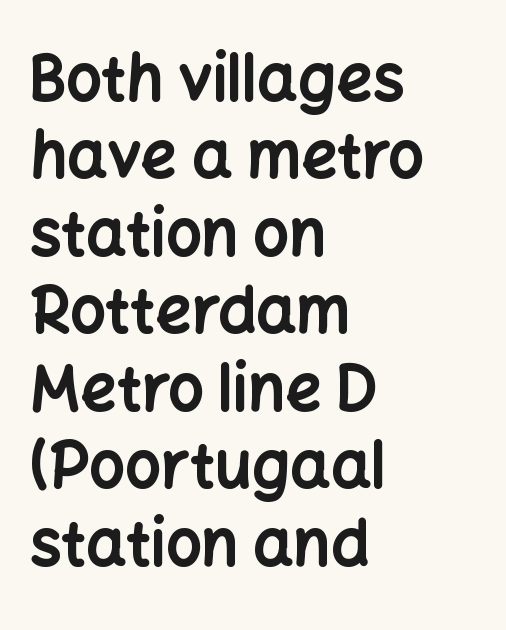
Serif or sans? Sans — the stroke terminals are bare. Heavy-handed strokes throughout: this text is bold. Horizontal alignment here is leftward, the default for most running prose. Here the glyphs are tracked normally, forming tight word shapes. The passage shown is not underscored anywhere.
